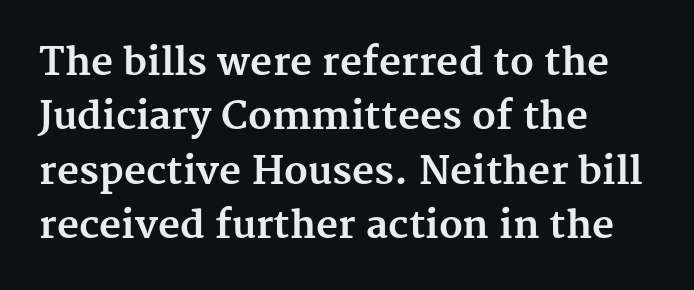
The image shows 38 px bold serif type, upright; set left-aligned, normal line spacing (1.43x), normal letter spacing, not underlined; medium stroke contrast and a medium x-height.
